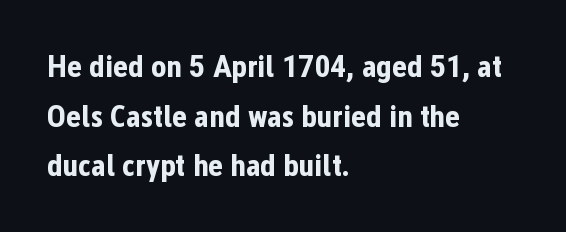
When letters stand straight like this, we call the style roman or upright. Compared with typical paragraphs, the rows here are spaced about the same. The ragged edge is on the right, which tells us the setting is flush left. Underline: absent. You could not count columns in this text — the font is proportionally spaced. You could call the tracking neutral — neither tight nor loose.
